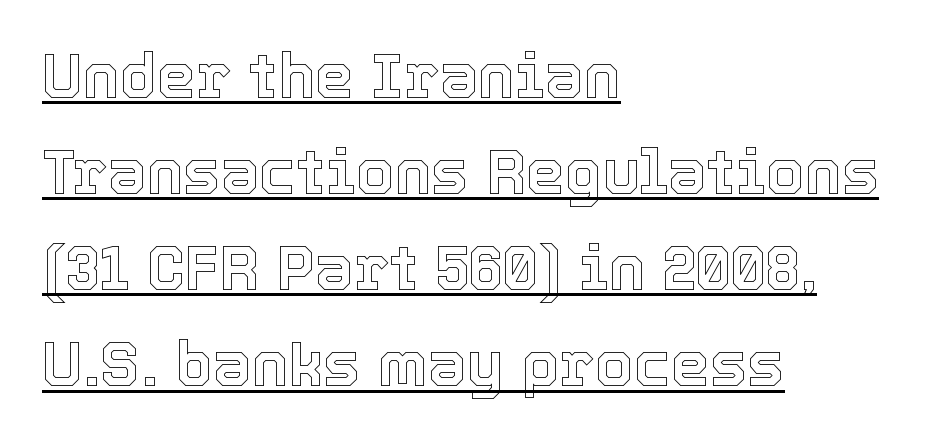
This is roman type, the default non-slanted kind. One-word summary of the alignment: left. This rendering leaves character spacing at its baseline value. The passage shown is underscored from start to finish.
